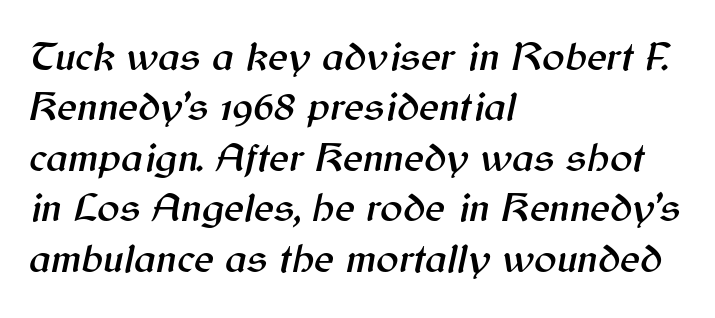
{"italic": "yes", "lean": "right", "slant_degrees": 12, "width": "normal", "stroke_contrast": "medium", "x_height": "medium", "monospaced": "no", "underline": "no", "align": "left", "line_spacing_ratio": 1.2, "letter_spacing": "normal", "letter_spacing_em": 0.0, "glyph_px": 42}
